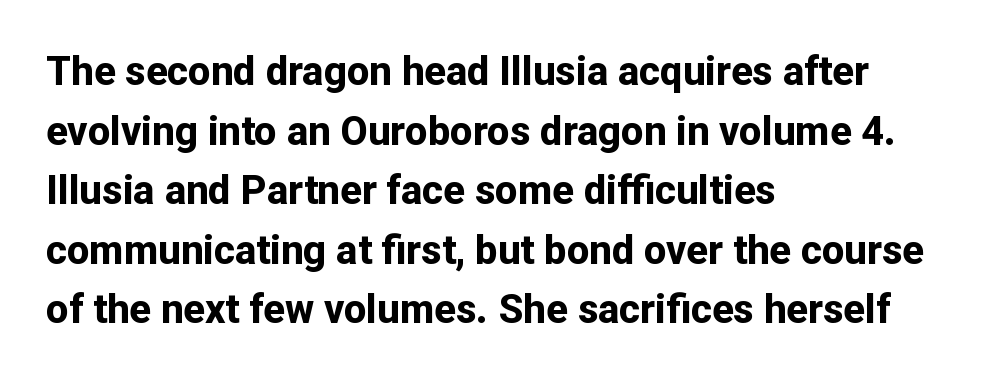
This sample uses a sans-serif face. Proportional: the letters do not fall into vertical columns. How would I describe the line gaps? Plain and ordinary. Rendered with straight, roman letterforms. Casual observation: everything's shoved over to the left.
